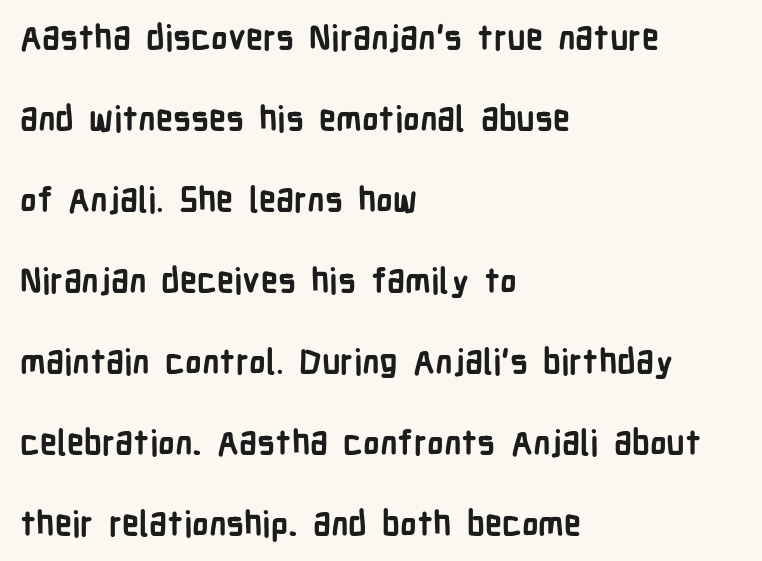
The image shows 34 px semibold, condensed sans-serif type, upright; set left-aligned, loose line spacing (2.38x), normal letter spacing, not underlined; low stroke contrast and a medium x-height.
